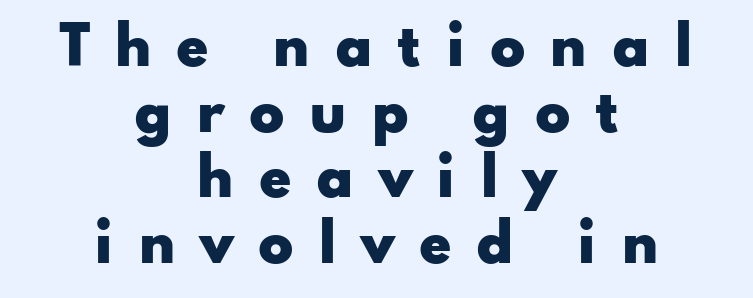
{"serif": "no", "italic": "no", "bold": "yes", "weight": "heavy", "width": "wide", "stroke_contrast": "low", "x_height": "small", "monospaced": "no", "underline": "no", "align": "center", "line_spacing": "normal", "line_spacing_ratio": 1.26, "letter_spacing": "wide", "letter_spacing_em": 0.47, "glyph_px": 52}
